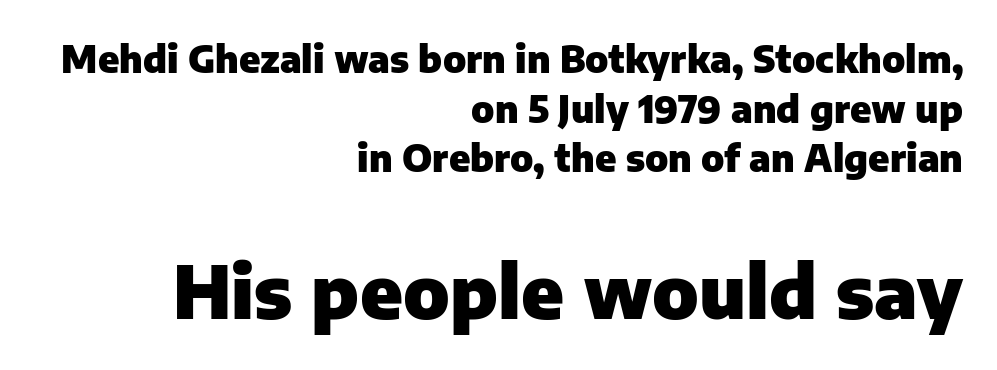
The image shows 74 px heavy sans-serif type, upright; set right-aligned, normal line spacing (1.34x), normal letter spacing, not underlined; the second (bottom) block is 2.0x larger; low stroke contrast and a medium x-height.
